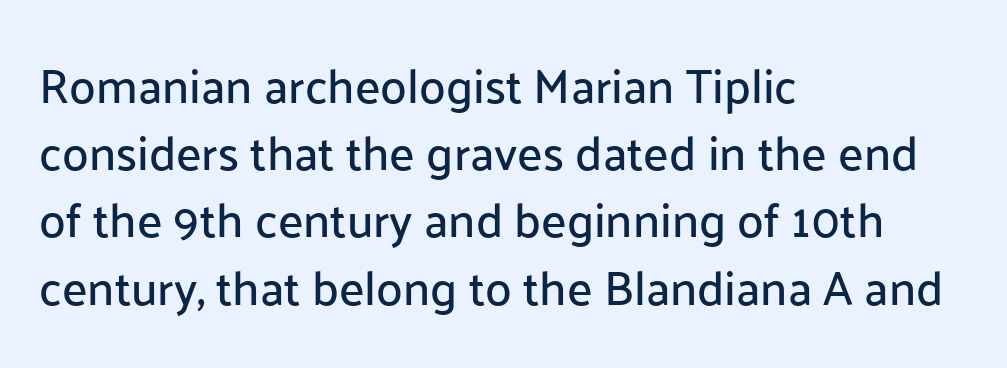
Q: Is the text italic (slanted)? A: No, it is upright.
Q: Is the typeface a serif or a sans-serif typeface? A: Sans-serif.
Q: Is the text underlined? A: No.
Q: How is the paragraph aligned? A: Left-aligned.
Q: Is the spacing between letters normal or unusually wide? A: Normal.
Q: Is the spacing between lines tight, normal or loose? A: Normal.
Q: Width (condensed, normal, or wide)? A: Normal.
Q: Stroke contrast? A: Low.
Q: x-height? A: Medium.
Q: Monospaced? A: No.
